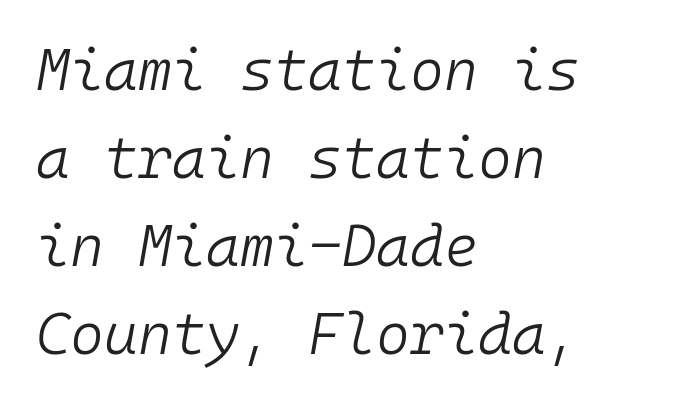
Q: Is the text bold? A: No.
Q: Is the text italic (slanted)? A: Yes, it leans right by about 10 degrees.
Q: Is the text underlined? A: No.
Q: How is the paragraph aligned? A: Left-aligned.
Q: Is the spacing between letters normal or unusually wide? A: Normal.
Q: Is the spacing between lines tight, normal or loose? A: Normal.
Q: Width (condensed, normal, or wide)? A: Normal.
Q: Stroke contrast? A: Low.
Q: x-height? A: Medium.
Q: Monospaced? A: Yes.
